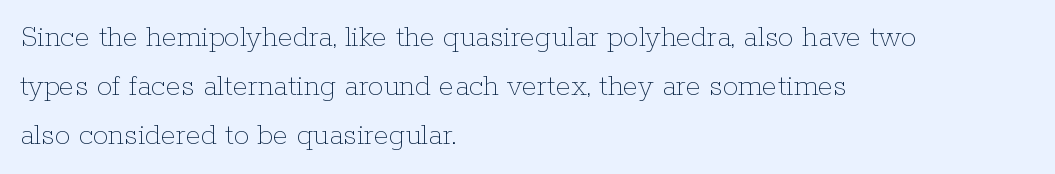
Q: Is the text bold? A: No.
Q: Is the text italic (slanted)? A: No, it is upright.
Q: Is the text underlined? A: No.
Q: How is the paragraph aligned? A: Left-aligned.
Q: Is the spacing between letters normal or unusually wide? A: Normal.
Q: Is the spacing between lines tight, normal or loose? A: Normal.
Q: Width (condensed, normal, or wide)? A: Normal.
Q: Stroke contrast? A: Low.
Q: x-height? A: Medium.
Q: Monospaced? A: No.
